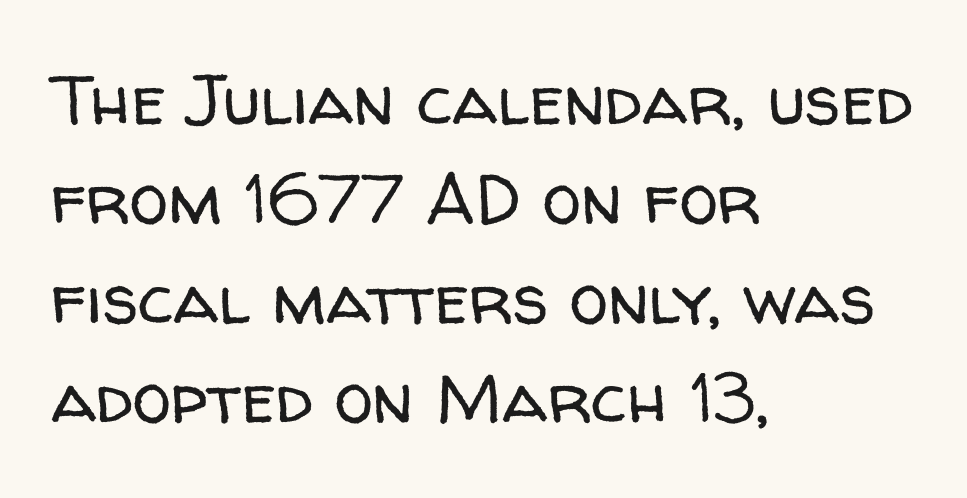
The image shows 70 px regular-weight sans-serif type, upright; set left-aligned, normal line spacing (1.42x), normal letter spacing, not underlined; low stroke contrast and a medium x-height.
